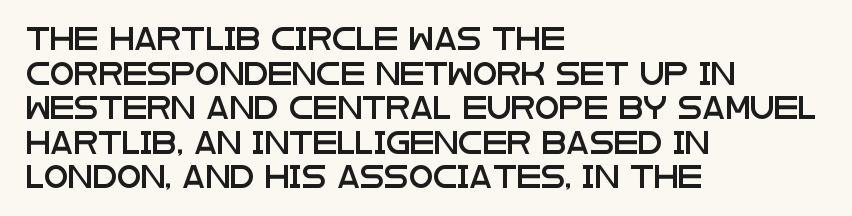
The setting favours the left margin, as ordinary paragraphs usually do. The letters stand straight up with perfectly vertical stems. Baseline-to-baseline distance is the conventional proportion of letter height. Beneath every word, the page is bare. Is the letter spacing exaggerated? No — it looks like the ordinary default.
